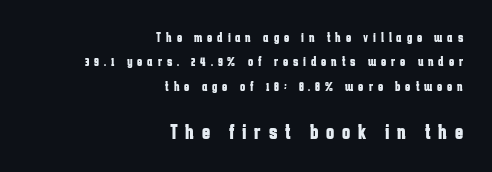
{"italic": "no", "bold": "yes", "underline": "no", "align": "right", "line_spacing_ratio": 1.74, "letter_spacing": "wide", "letter_spacing_em": 0.35, "larger_block": "second", "size_ratio": 1.57, "glyph_px": 22}
